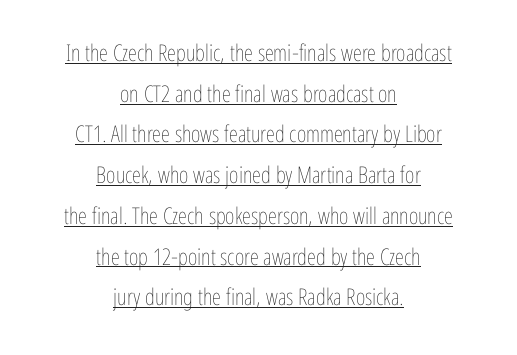
Standard letterfit; no display-style spreading of the glyphs. Posture: straight, roman, zero tilt. Stroke mass is kept to a normal reading level or below. The sample's only ornament is a line tracing under the words.
